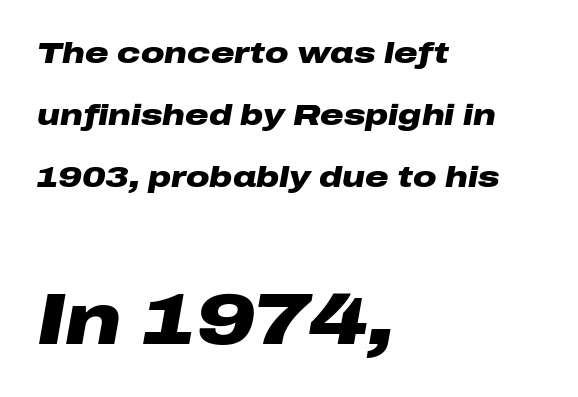
Q: Is the text bold? A: Yes.
Q: Is the text italic (slanted)? A: Yes, it leans right by about 10 degrees.
Q: Is the text underlined? A: No.
Q: How is the paragraph aligned? A: Left-aligned.
Q: Is the spacing between letters normal or unusually wide? A: Normal.
Q: Is the spacing between lines tight, normal or loose? A: Loose.
Q: Which block of text is set in a larger size, the first (top) or the second (bottom)? A: The second (bottom) one.
Q: Width (condensed, normal, or wide)? A: Wide.
Q: Stroke contrast? A: Low.
Q: x-height? A: Medium.
Q: Monospaced? A: No.
